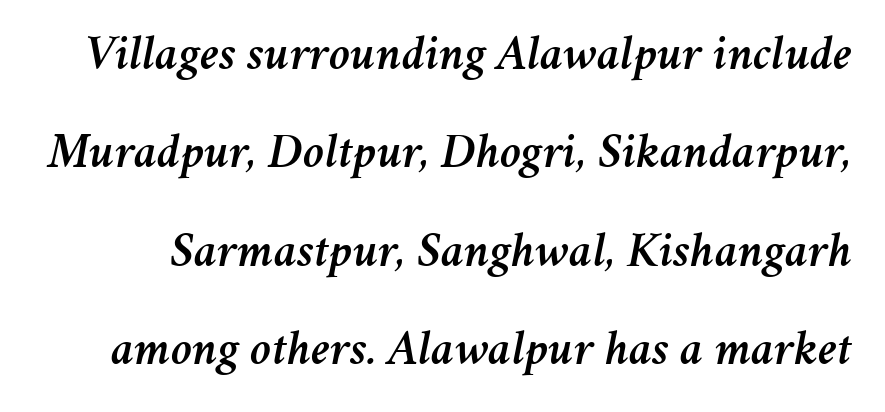
The image shows 49 px text type, italic (leaning right); set loose line spacing (2.01x), normal letter spacing, not underlined; medium stroke contrast and a medium x-height.
